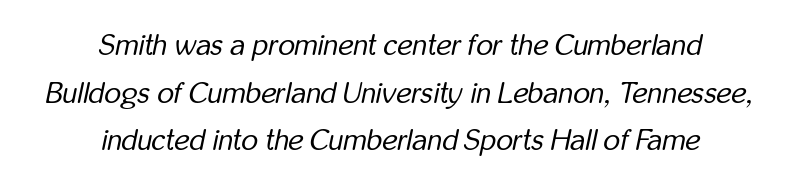
Reading down the column, the eye jumps a familiar distance to each next line. Type without underlining. Characters are canted at an angle relative to the baseline's perpendicular. If you folded the block vertically in half, each line would mirror itself in length.
